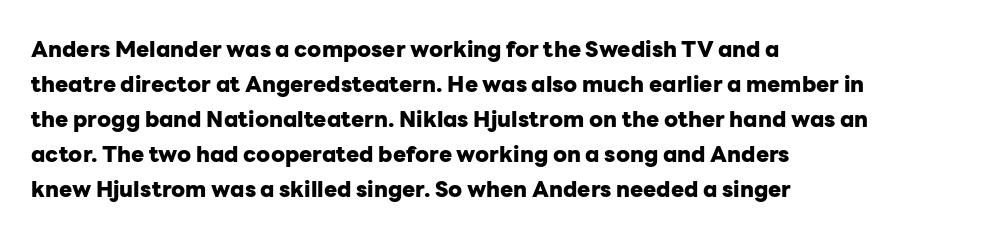
Horizontal bands of white between lines are of average thickness. The rendering keeps characters at their native spacing. Line beginnings align vertically; line endings do not. The font is running at its bold setting. No italicization has been applied; the sample stays upright.
